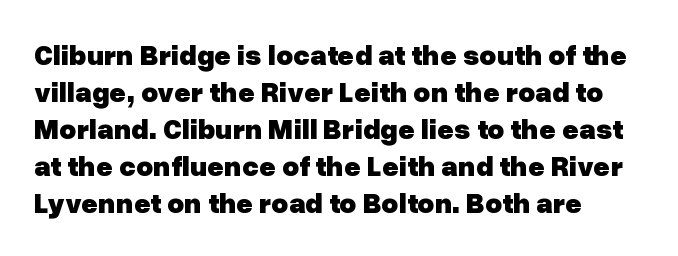
Q: Is the text bold? A: Yes.
Q: Is the text italic (slanted)? A: No, it is upright.
Q: Is the typeface a serif or a sans-serif typeface? A: Sans-serif.
Q: Is the text underlined? A: No.
Q: How is the paragraph aligned? A: Left-aligned.
Q: Is the spacing between letters normal or unusually wide? A: Normal.
Q: Is the spacing between lines tight, normal or loose? A: Normal.
Q: Width (condensed, normal, or wide)? A: Normal.
Q: Stroke contrast? A: Low.
Q: x-height? A: Medium.
Q: Monospaced? A: No.
